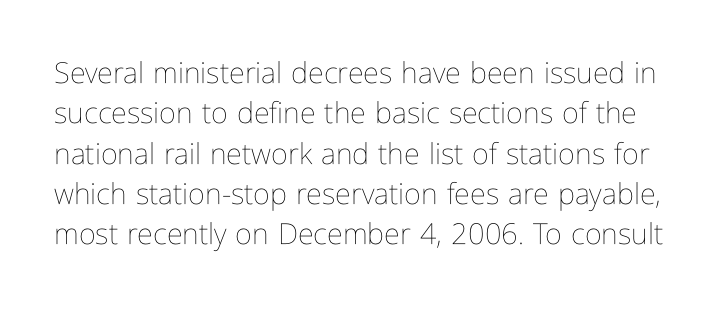
A typesetter would call this zero additional tracking. Spacing verdict: proportional, widths tailored to each character. Just letters on the line, the space beneath them empty. This reads as an unemphasized weight, regular at the heaviest. The rendering uses a moderate line-height, typical for paragraphs.
